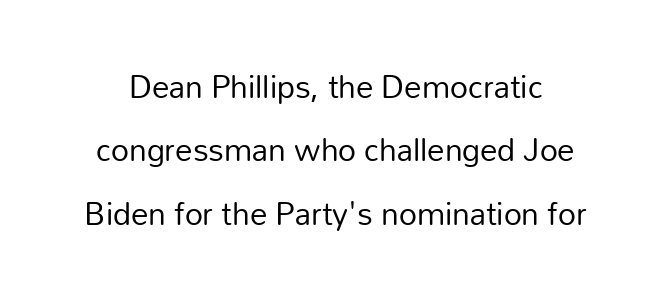
Q: Is the text bold? A: No.
Q: Is the text italic (slanted)? A: No, it is upright.
Q: Is the typeface a serif or a sans-serif typeface? A: Sans-serif.
Q: Is the text underlined? A: No.
Q: How is the paragraph aligned? A: Centered.
Q: Is the spacing between letters normal or unusually wide? A: Normal.
Q: Width (condensed, normal, or wide)? A: Normal.
Q: Stroke contrast? A: Low.
Q: x-height? A: Medium.
Q: Monospaced? A: No.
